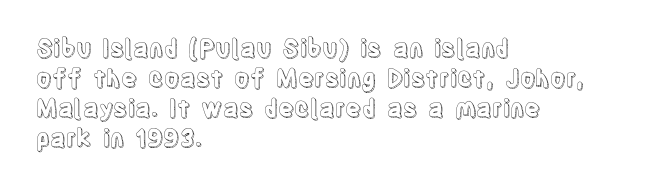
The lines in this sample share a left origin and differ only in where they stop. Tracking here is standard; glyphs follow each other at the usual distance. How would I describe the line gaps? Plain and ordinary. You can tell it's not italic because the verticals are truly vertical.
